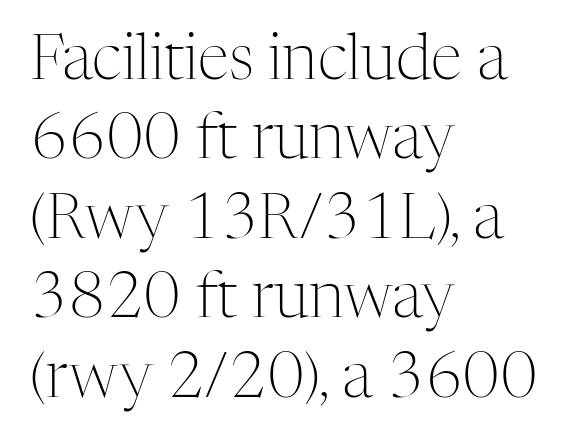
{"serif": "yes", "italic": "no", "bold": "no", "weight": "light", "width": "normal", "stroke_contrast": "medium", "x_height": "medium", "monospaced": "no", "underline": "no", "align": "left", "line_spacing": "normal", "line_spacing_ratio": 1.26, "letter_spacing": "normal", "letter_spacing_em": 0.0, "glyph_px": 63}
